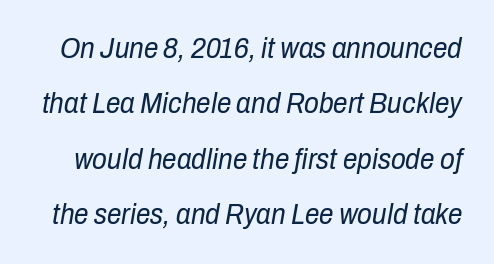
The image shows 29 px regular-weight, condensed type, italic (leaning right); set loose line spacing (1.91x), normal letter spacing, not underlined; low stroke contrast and a medium x-height.
